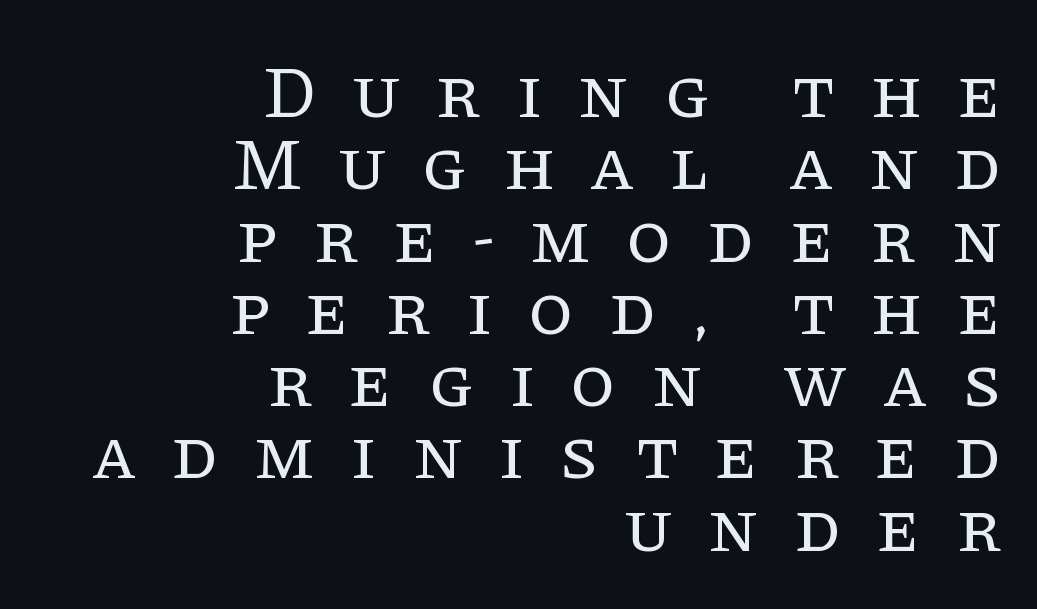
Q: Is the text bold? A: No.
Q: Is the text italic (slanted)? A: No, it is upright.
Q: Is the typeface a serif or a sans-serif typeface? A: Serif.
Q: Is the text underlined? A: No.
Q: How is the paragraph aligned? A: Right-aligned.
Q: Is the spacing between letters normal or unusually wide? A: Unusually wide.
Q: Is the spacing between lines tight, normal or loose? A: Tight.
Q: Width (condensed, normal, or wide)? A: Normal.
Q: Stroke contrast? A: Low.
Q: x-height? A: Large.
Q: Monospaced? A: No.
